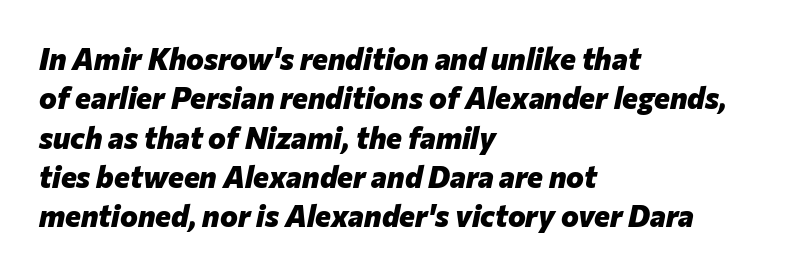
{"italic": "yes", "lean": "right", "slant_degrees": 12, "bold": "yes", "weight": "heavy", "width": "normal", "stroke_contrast": "low", "x_height": "medium", "monospaced": "no", "underline": "no", "align": "left", "line_spacing": "normal", "line_spacing_ratio": 1.31, "letter_spacing": "normal", "letter_spacing_em": 0.0, "glyph_px": 30}
